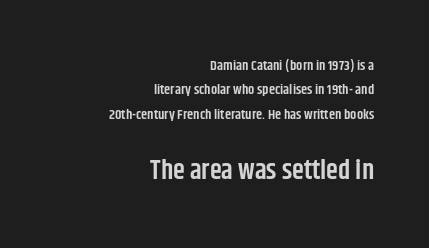
{"italic": "no", "bold": "semi", "underline": "no", "align": "right", "line_spacing_ratio": 1.75, "letter_spacing": "normal", "letter_spacing_em": 0.0, "larger_block": "second", "size_ratio": 1.93, "glyph_px": 27}
